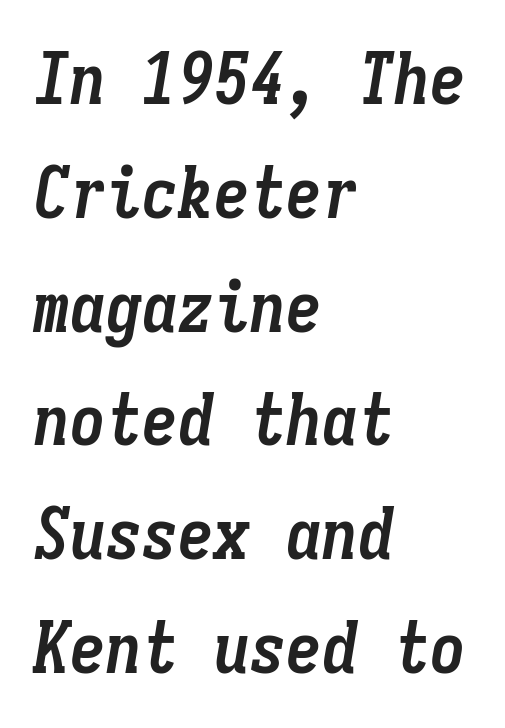
The line-height multiplier appears to be the usual default. The string is rendered with underlining switched off. The sample has been set heavy, in full bold. Each letter, wide or thin by design, is forced into the same width here. In CSS terms this would be text-align: left.
